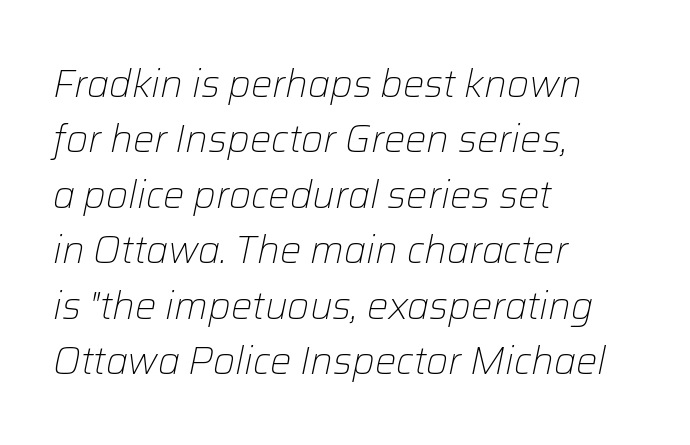
{"italic": "yes", "lean": "right", "slant_degrees": 12, "bold": "no", "weight": "light", "width": "normal", "stroke_contrast": "low", "x_height": "medium", "monospaced": "no", "underline": "no", "align": "left", "line_spacing": "normal", "line_spacing_ratio": 1.46, "letter_spacing": "normal", "letter_spacing_em": 0.0, "glyph_px": 38}
